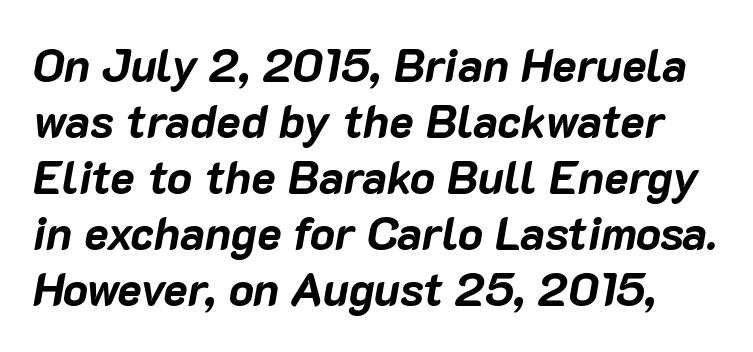
Q: Is the text bold? A: Yes.
Q: Is the text italic (slanted)? A: Yes, it leans right by about 10 degrees.
Q: Is the text underlined? A: No.
Q: Is the spacing between letters normal or unusually wide? A: Normal.
Q: Width (condensed, normal, or wide)? A: Normal.
Q: Stroke contrast? A: Low.
Q: x-height? A: Medium.
Q: Monospaced? A: No.
